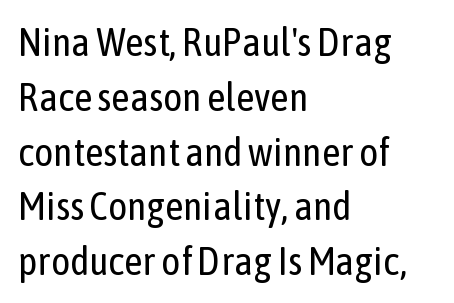
{"serif": "no", "italic": "no", "bold": "no", "weight": "regular", "width": "condensed", "stroke_contrast": "low", "x_height": "medium", "monospaced": "no", "underline": "no", "align": "left", "line_spacing": "normal", "line_spacing_ratio": 1.37, "letter_spacing": "normal", "letter_spacing_em": 0.0, "glyph_px": 40}
